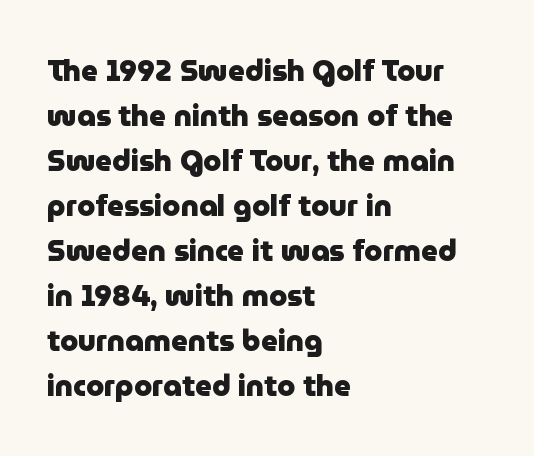
Q: Is the text bold? A: Yes.
Q: Is the text italic (slanted)? A: No, it is upright.
Q: Is the typeface a serif or a sans-serif typeface? A: Sans-serif.
Q: Is the text underlined? A: No.
Q: How is the paragraph aligned? A: Left-aligned.
Q: Is the spacing between letters normal or unusually wide? A: Normal.
Q: Is the spacing between lines tight, normal or loose? A: Normal.
Q: Width (condensed, normal, or wide)? A: Normal.
Q: Stroke contrast? A: Low.
Q: x-height? A: Medium.
Q: Monospaced? A: No.
